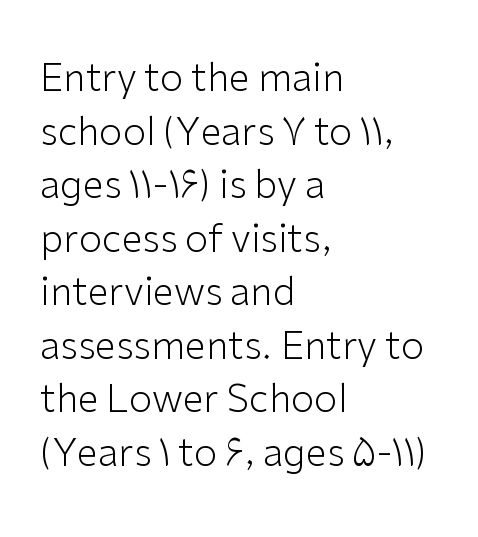
{"serif": "no", "italic": "no", "bold": "no", "weight": "light", "width": "normal", "stroke_contrast": "low", "x_height": "medium", "monospaced": "no", "underline": "no", "align": "left", "line_spacing": "normal", "line_spacing_ratio": 1.41, "letter_spacing": "normal", "letter_spacing_em": 0.0, "glyph_px": 38}
